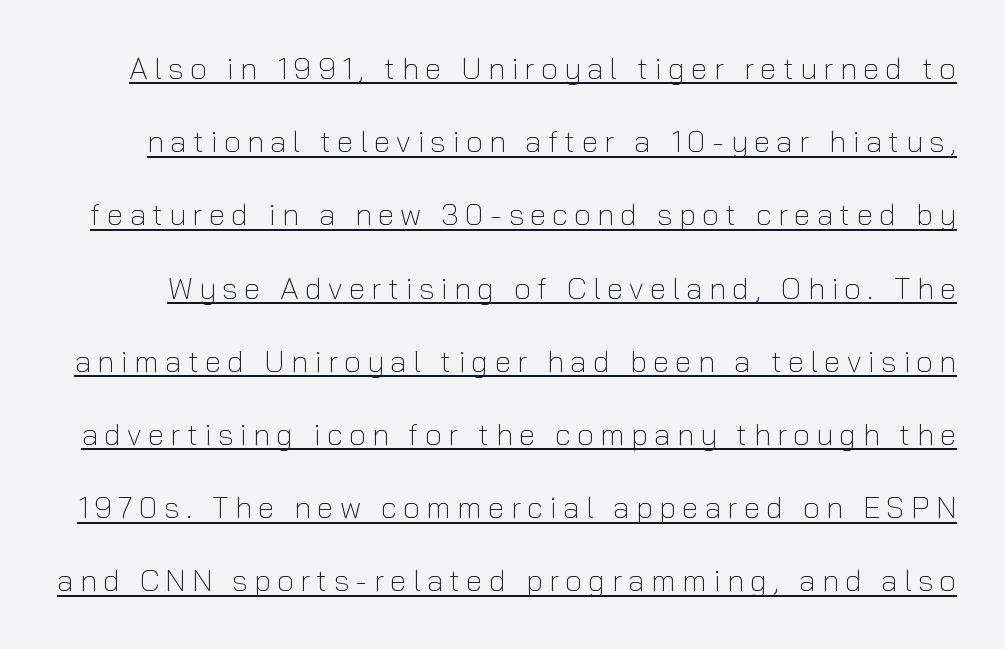
Q: Is the text bold? A: No.
Q: Is the text italic (slanted)? A: No, it is upright.
Q: Is the typeface a serif or a sans-serif typeface? A: Sans-serif.
Q: Is the text underlined? A: Yes.
Q: Is the spacing between letters normal or unusually wide? A: Unusually wide.
Q: Is the spacing between lines tight, normal or loose? A: Loose.
Q: Width (condensed, normal, or wide)? A: Normal.
Q: Stroke contrast? A: Low.
Q: x-height? A: Medium.
Q: Monospaced? A: No.
